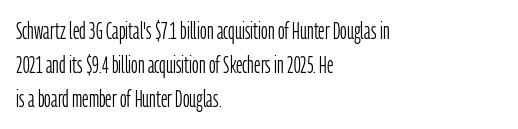
Just letters on the line, the space beneath them empty. Evenly set lines give the paragraph a standard silhouette. Heft: none added — not bold. Notice how the passage keeps a crisp vertical edge on the left only. No extra tracking has been applied to these lines. A roman cut, with each character standing at attention.
